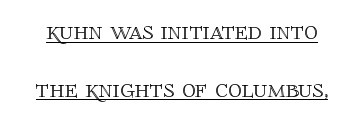
The image shows 27 px text type, upright; set loose line spacing (2.14x), normal letter spacing, underlined.
